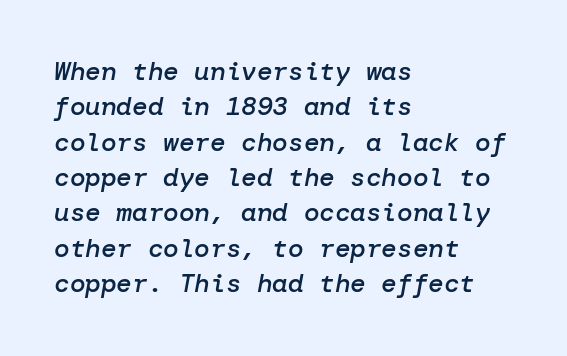
Q: Is the text bold? A: Semi-bold.
Q: Is the text italic (slanted)? A: Yes, it leans right by about 10 degrees.
Q: Is the text underlined? A: No.
Q: How is the paragraph aligned? A: Left-aligned.
Q: Is the spacing between letters normal or unusually wide? A: Normal.
Q: Is the spacing between lines tight, normal or loose? A: Normal.
